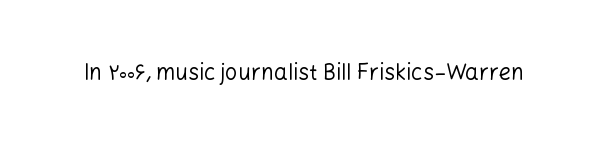
The space directly below the letters is spotless. Quick note: not italic, upright. The line texture is even and compact thanks to regular tracking. These glyphs show unthickened strokes, regular width or finer.
